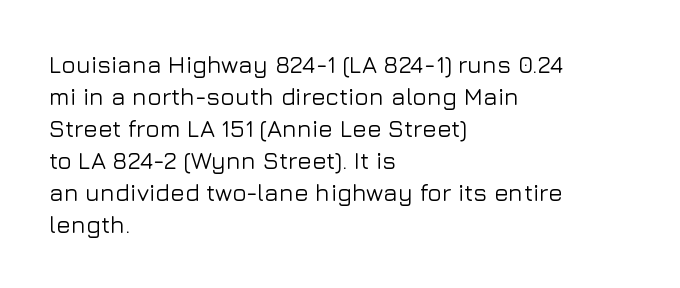
No italicization has been applied; the sample stays upright. The vertical gap from one line to the next is medium. Standard letterfit; no display-style spreading of the glyphs. The passage is arranged the way most books set body copy — flush left. Rule under the text: the space is simply empty.
